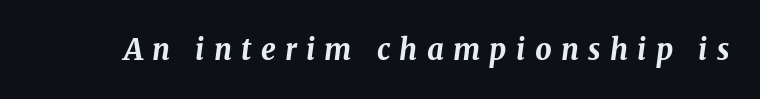
{"italic": "yes", "lean": "right", "slant_degrees": 8, "bold": "yes", "weight": "bold", "width": "normal", "stroke_contrast": "medium", "x_height": "medium", "monospaced": "no", "underline": "no", "letter_spacing": "wide", "letter_spacing_em": 0.32, "glyph_px": 29}
